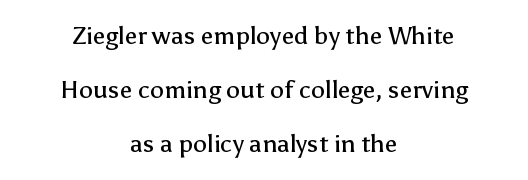
Q: Is the text bold? A: No.
Q: Is the text italic (slanted)? A: No, it is upright.
Q: Is the text underlined? A: No.
Q: How is the paragraph aligned? A: Centered.
Q: Is the spacing between letters normal or unusually wide? A: Normal.
Q: Is the spacing between lines tight, normal or loose? A: Loose.
